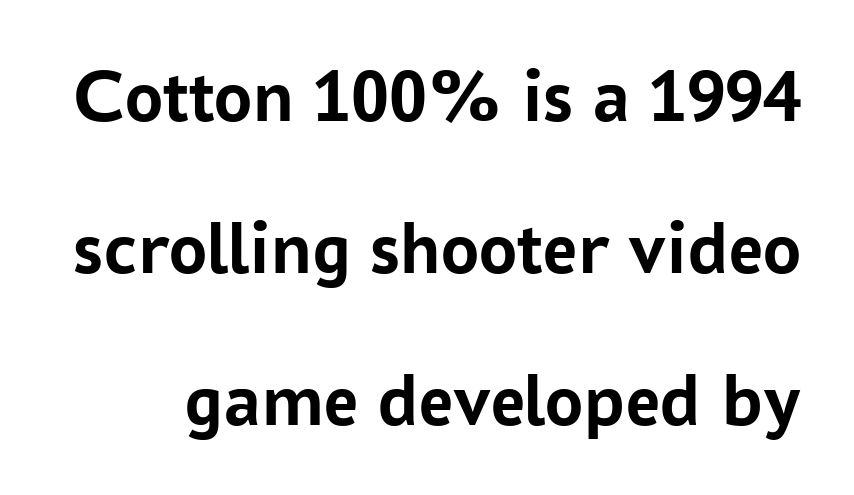
The image shows 76 px semibold sans-serif type, upright; set loose line spacing (2.0x), normal letter spacing, not underlined; low stroke contrast and a medium x-height.
